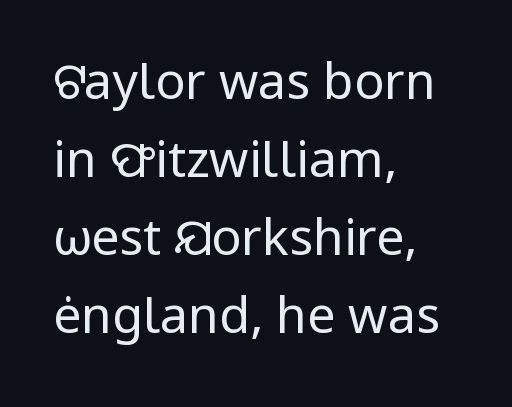
{"serif": "no", "italic": "no", "bold": "no", "weight": "regular", "width": "normal", "stroke_contrast": "low", "x_height": "medium", "monospaced": "no", "underline": "no", "align": "left", "line_spacing": "normal", "line_spacing_ratio": 1.56, "letter_spacing": "normal", "letter_spacing_em": 0.0, "glyph_px": 50}
